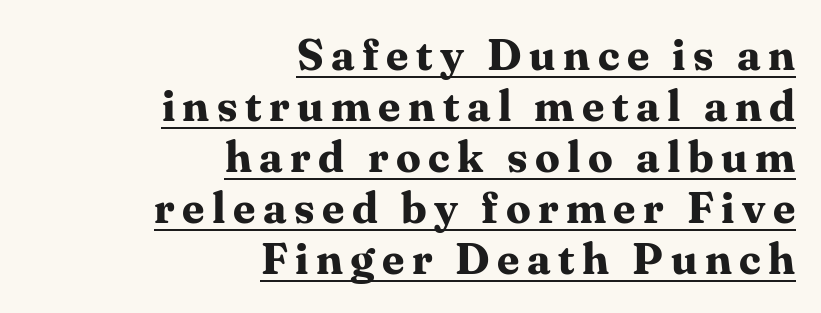
The image shows 44 px bold serif type, upright; set right-aligned, line spacing 1.16x, underlined; medium stroke contrast and a medium x-height.
